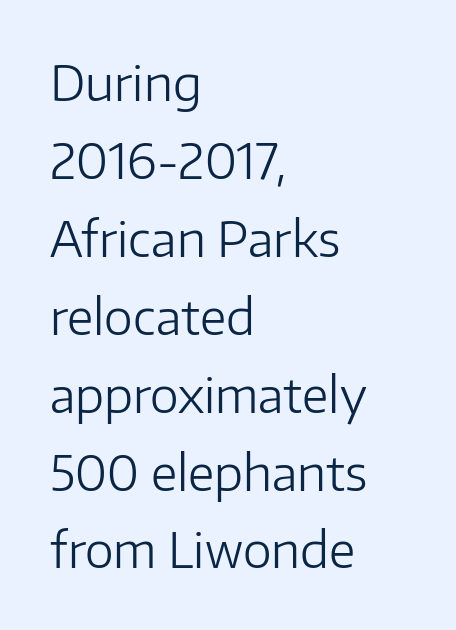
Letterform terminals end flat and unadorned throughout the passage. The setting favours the left margin, as ordinary paragraphs usually do. Nope, not italic — everything's standing straight. Varying glyph widths throughout — classic text-font behaviour. These lines keep a tight, regular rhythm from letter to letter. Vertical stems look standard width or narrower in stroke.
